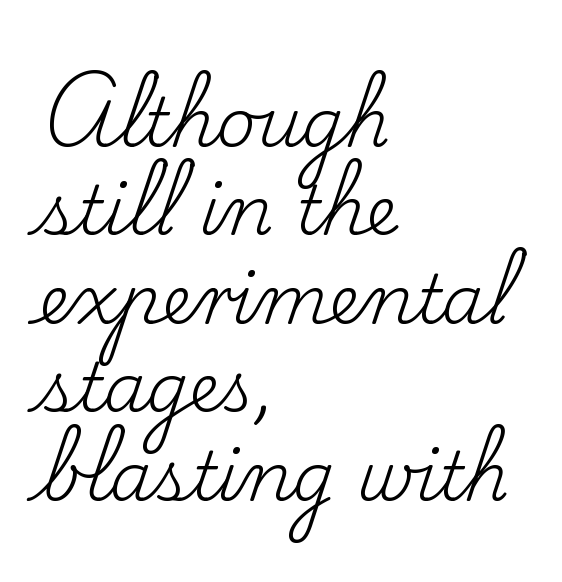
{"serif": "yes", "bold": "no", "weight": "regular", "width": "normal", "stroke_contrast": "low", "x_height": "small", "monospaced": "no", "underline": "no", "align": "left", "line_spacing": "normal", "line_spacing_ratio": 1.3, "letter_spacing": "normal", "letter_spacing_em": 0.0, "glyph_px": 68}
